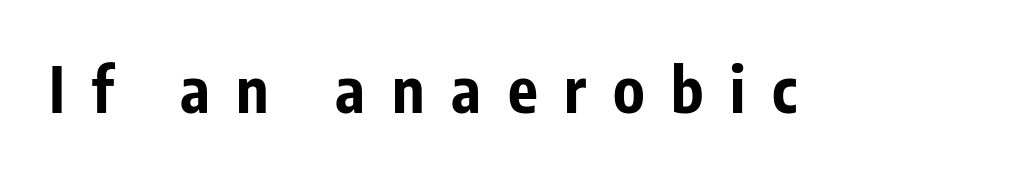
The gap between lines stays unmarked. The letters carry no serifs — their stems end cleanly without finishing strokes. The characters look thick and weighty, a clear bold. If you drew a line through each stem, it would be perfectly vertical. Students, note that the glyphs here are deliberately spaced far apart. The rendering uses natural spacing where letterforms have individual widths.
